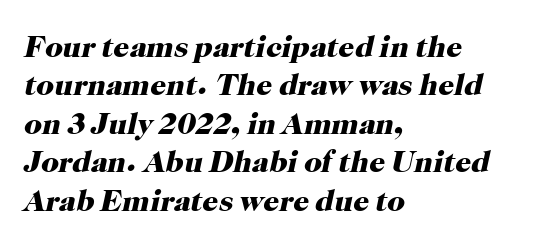
{"serif": "yes", "italic": "yes", "lean": "right", "slant_degrees": 12, "bold": "yes", "weight": "heavy", "width": "normal", "stroke_contrast": "high", "x_height": "medium", "monospaced": "no", "underline": "no", "align": "left", "line_spacing_ratio": 1.24, "letter_spacing": "normal", "letter_spacing_em": 0.0, "glyph_px": 31}
